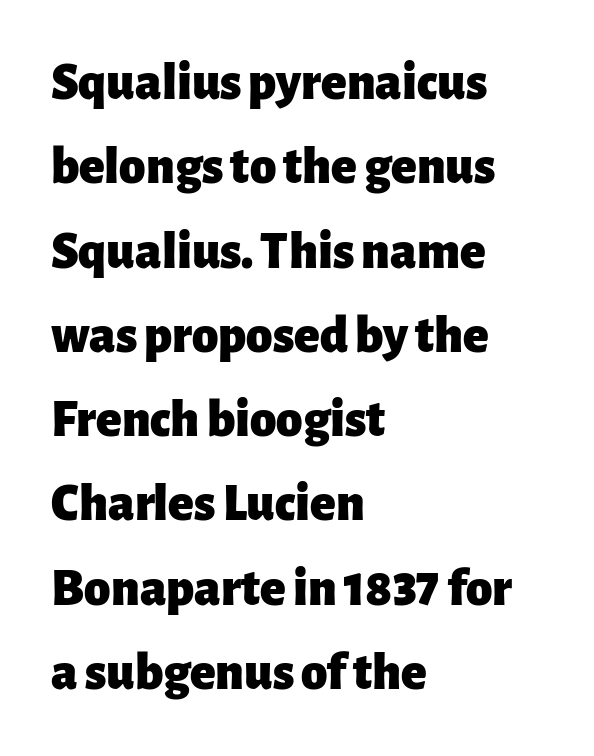
This rendering features lettering with no underline. When letters stand straight like this, we call the style roman or upright. The passage is arranged the way most books set body copy — flush left. Normally led — the rows are evenly, conventionally spaced. Tracking here is standard; glyphs follow each other at the usual distance.
